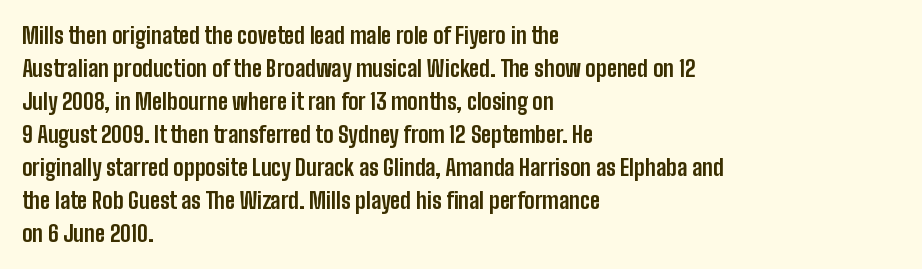
Q: Is the text bold? A: Yes.
Q: Is the text italic (slanted)? A: No, it is upright.
Q: Is the text underlined? A: No.
Q: How is the paragraph aligned? A: Left-aligned.
Q: Is the spacing between letters normal or unusually wide? A: Normal.
Q: Is the spacing between lines tight, normal or loose? A: Normal.
